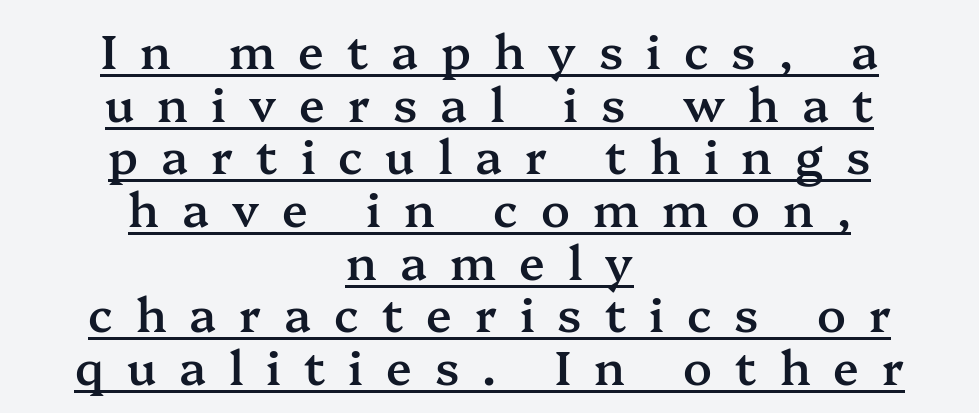
Q: Is the text bold? A: Semi-bold.
Q: Is the text italic (slanted)? A: No, it is upright.
Q: Is the typeface a serif or a sans-serif typeface? A: Serif.
Q: Is the text underlined? A: Yes.
Q: How is the paragraph aligned? A: Centered.
Q: Is the spacing between letters normal or unusually wide? A: Unusually wide.
Q: Is the spacing between lines tight, normal or loose? A: Tight.
Q: Width (condensed, normal, or wide)? A: Normal.
Q: Stroke contrast? A: Medium.
Q: x-height? A: Medium.
Q: Monospaced? A: No.
